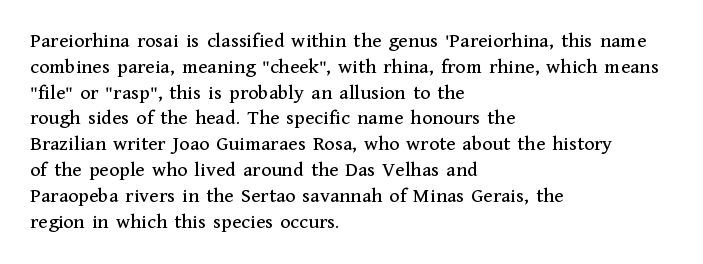
Underline: absent. This rendering uses left alignment, leaving the right contour irregular. A typesetter would mark this as roman, not italic. In terms of letterspacing, this is plain default setting.
